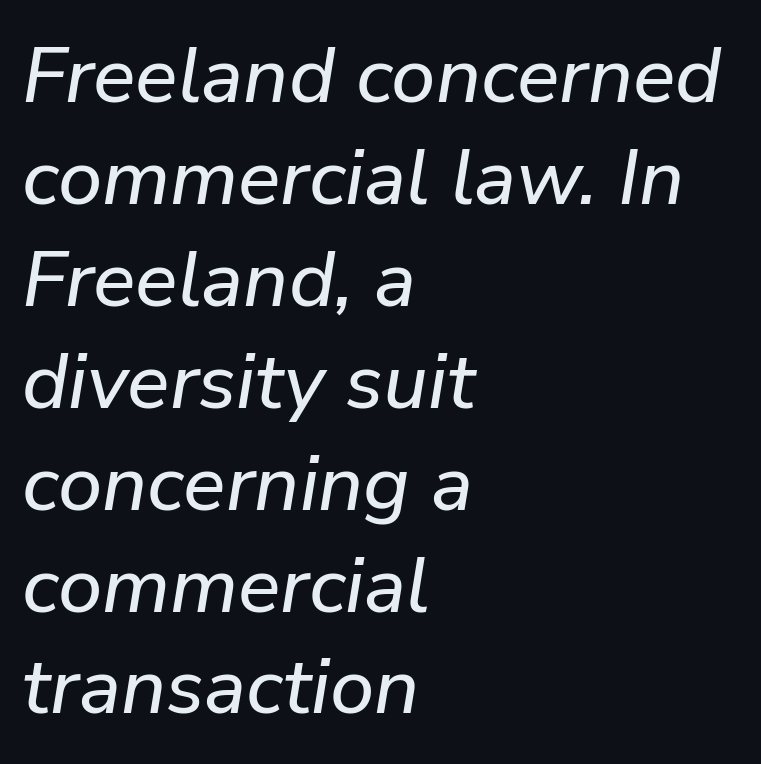
{"italic": "yes", "lean": "right", "slant_degrees": 9, "width": "normal", "stroke_contrast": "low", "x_height": "medium", "monospaced": "no", "underline": "no", "align": "left", "line_spacing": "normal", "line_spacing_ratio": 1.29, "letter_spacing": "normal", "letter_spacing_em": 0.0, "glyph_px": 79}
